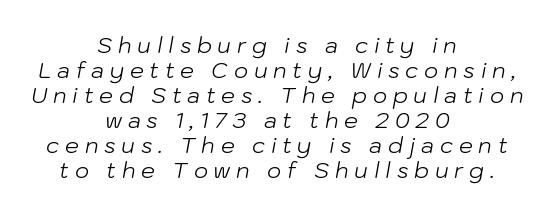
{"italic": "yes", "lean": "right", "slant_degrees": 10, "bold": "no", "underline": "no", "align": "center", "line_spacing": "tight", "line_spacing_ratio": 1.14, "letter_spacing": "wide", "letter_spacing_em": 0.26, "glyph_px": 22}
